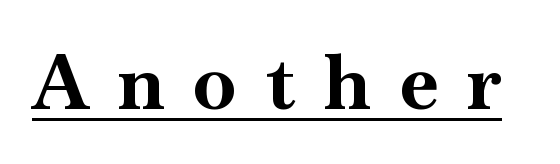
The image shows 77 px bold serif type, upright; set unusually wide letter spacing (+0.38 em), underlined; high stroke contrast and a small x-height.
